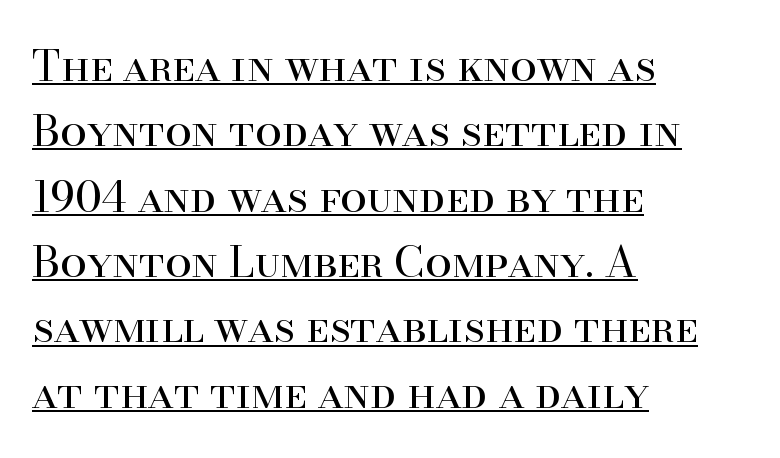
Q: Is the text bold? A: No.
Q: Is the text italic (slanted)? A: No, it is upright.
Q: Is the typeface a serif or a sans-serif typeface? A: Serif.
Q: Is the text underlined? A: Yes.
Q: How is the paragraph aligned? A: Left-aligned.
Q: Is the spacing between letters normal or unusually wide? A: Normal.
Q: Is the spacing between lines tight, normal or loose? A: Normal.
Q: Width (condensed, normal, or wide)? A: Normal.
Q: Stroke contrast? A: High.
Q: x-height? A: Small.
Q: Monospaced? A: No.
